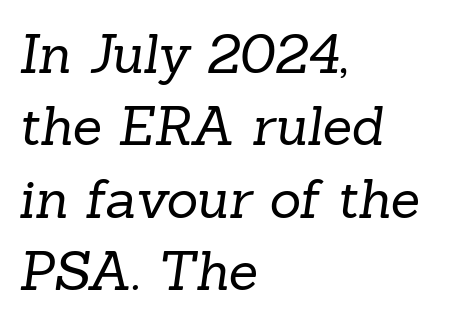
The image shows 54 px regular-weight serif type; set left-aligned, normal line spacing (1.34x), normal letter spacing, not underlined; low stroke contrast and a medium x-height.
